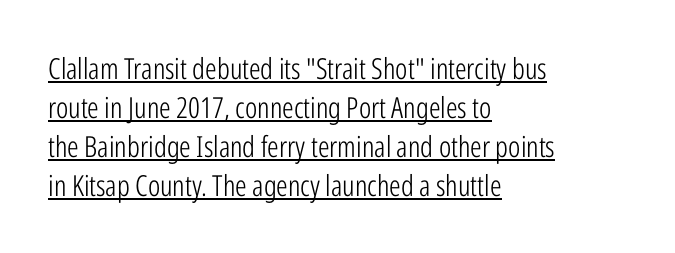
The image shows 29 px light, condensed sans-serif type, upright; set left-aligned, normal line spacing (1.34x), normal letter spacing, underlined; low stroke contrast and a medium x-height.
